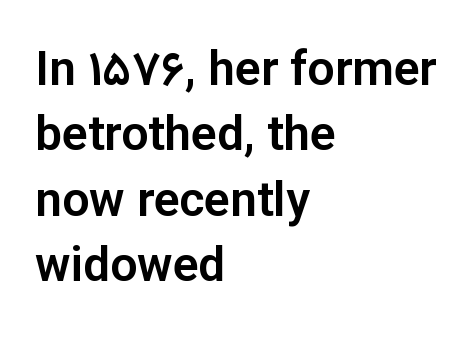
{"serif": "no", "italic": "no", "width": "normal", "stroke_contrast": "low", "x_height": "medium", "monospaced": "no", "underline": "no", "align": "left", "line_spacing": "normal", "line_spacing_ratio": 1.36, "letter_spacing": "normal", "letter_spacing_em": 0.0, "glyph_px": 48}
